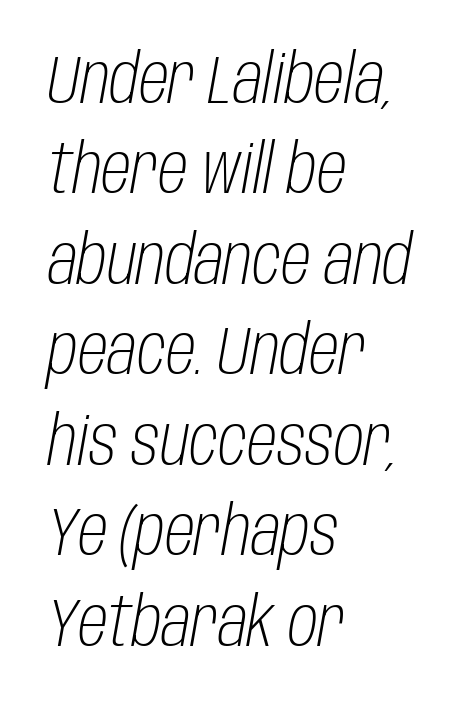
The image shows 68 px light, condensed type, italic (leaning right); set left-aligned, normal line spacing (1.33x), normal letter spacing, not underlined; low stroke contrast and a large x-height.
